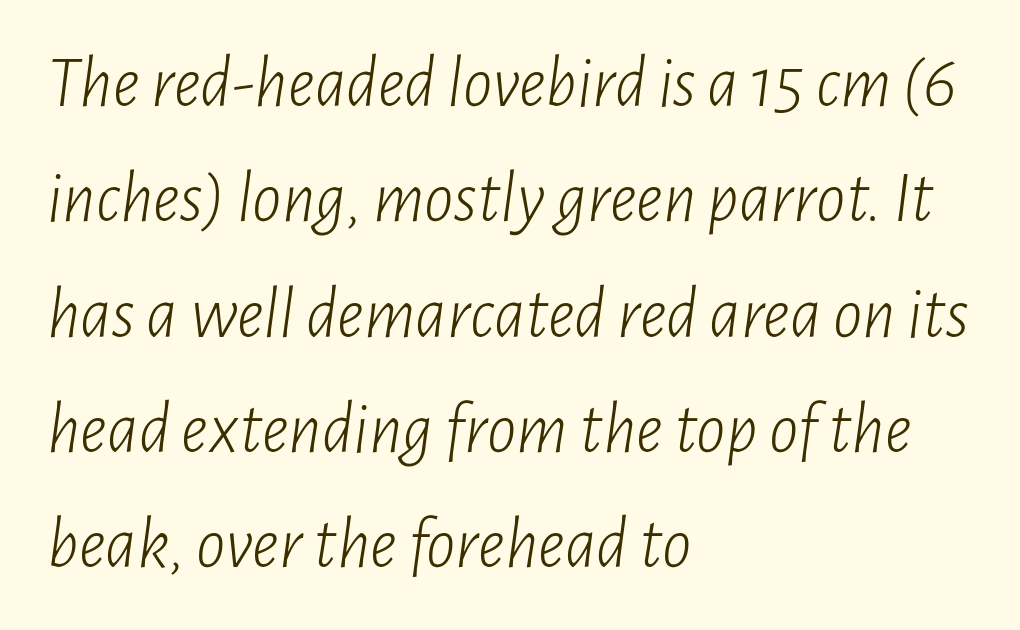
This sample keeps an unexceptional amount of space between lines. Proportional: the letters do not fall into vertical columns. Tracking value appears to be zero — textbook default spacing. Does the lettering tilt? It does — this is italic. The specimen omits any rule beneath the text block's lines.
